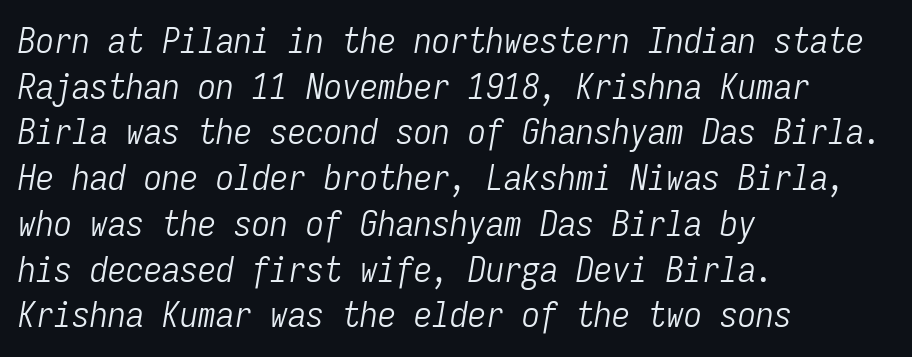
{"italic": "yes", "lean": "right", "slant_degrees": 9, "bold": "no", "weight": "light", "width": "condensed", "stroke_contrast": "low", "x_height": "medium", "monospaced": "yes", "underline": "no", "align": "left", "line_spacing": "normal", "line_spacing_ratio": 1.27, "letter_spacing": "normal", "letter_spacing_em": 0.0, "glyph_px": 36}
